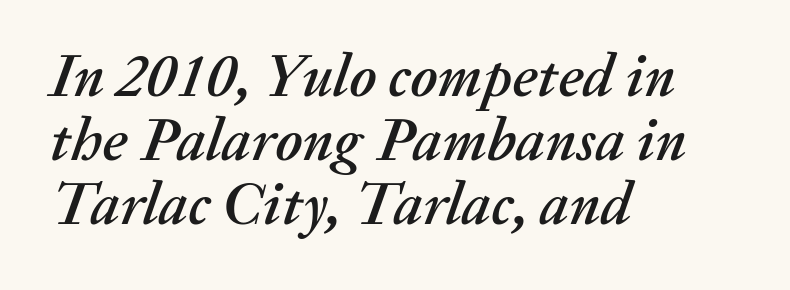
{"italic": "yes", "lean": "right", "slant_degrees": 20, "width": "normal", "stroke_contrast": "medium", "x_height": "medium", "monospaced": "no", "underline": "no", "align": "left", "line_spacing": "tight", "line_spacing_ratio": 1.07, "letter_spacing": "normal", "letter_spacing_em": 0.0, "glyph_px": 60}
